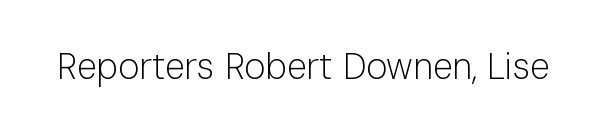
Each letter's strokes conclude bluntly, with no projecting serifs. Does the lettering tilt? It doesn't — this is upright. These lines are rendered in a variable-pitch font. The space directly below the letters is spotless.
